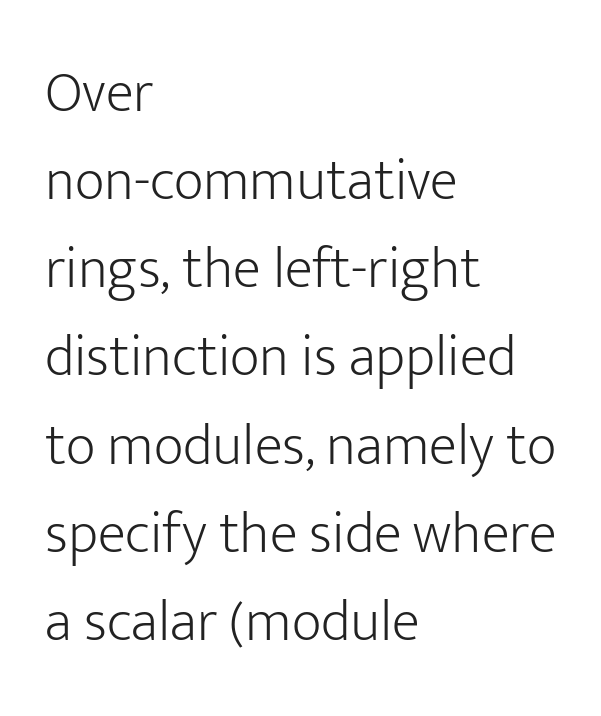
{"serif": "no", "italic": "no", "bold": "no", "weight": "light", "width": "normal", "stroke_contrast": "low", "x_height": "medium", "monospaced": "no", "underline": "no", "align": "left", "line_spacing": "normal", "line_spacing_ratio": 1.52, "letter_spacing": "normal", "letter_spacing_em": 0.0, "glyph_px": 58}
